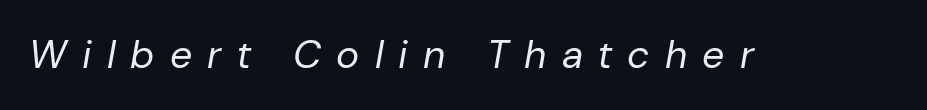
The image shows 39 px regular-weight type, italic (leaning right); set unusually wide letter spacing (+0.39 em), not underlined; low stroke contrast and a medium x-height.
